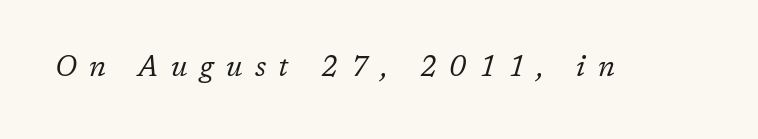
In terms of letterspacing, this is a distinctly airy, spread setting. A typesetter would call this proportional, since set widths differ per character. Type without underlining. The glyphs in this specimen are seriffed. The specimen reads as italic at a glance. The font sits on the lighter half of the weight spectrum, regular included.
